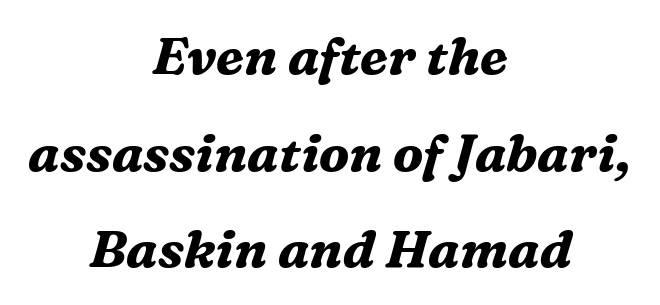
The image shows 52 px bold serif type, italic (leaning right); set centered, line spacing 1.86x, normal letter spacing, not underlined; medium stroke contrast and a medium x-height.
